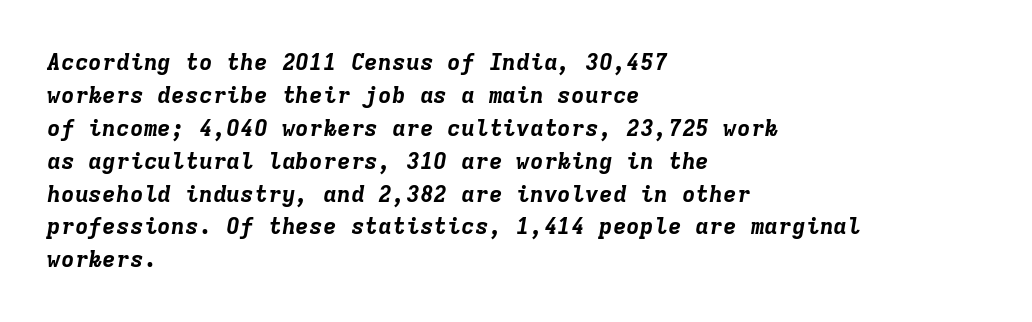
Q: Is the text bold? A: Yes.
Q: Is the text italic (slanted)? A: Yes, it leans right by about 9 degrees.
Q: Is the text underlined? A: No.
Q: How is the paragraph aligned? A: Left-aligned.
Q: Is the spacing between letters normal or unusually wide? A: Normal.
Q: Is the spacing between lines tight, normal or loose? A: Normal.
